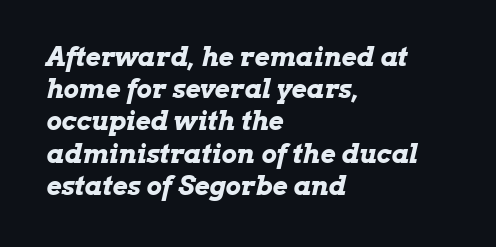
{"italic": "yes", "lean": "right", "slant_degrees": 13, "bold": "yes", "underline": "no", "align": "left", "line_spacing_ratio": 1.24, "letter_spacing": "normal", "letter_spacing_em": 0.0, "glyph_px": 26}
